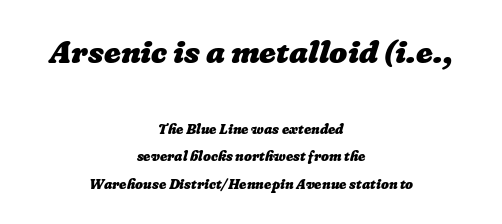
Visually, the top section dominates because its glyphs are scaled up. Decoration check: the copy has no underline. Between one letter and the next there's only the usual sliver of space. A typesetter would call this proportional, since set widths differ per character.
